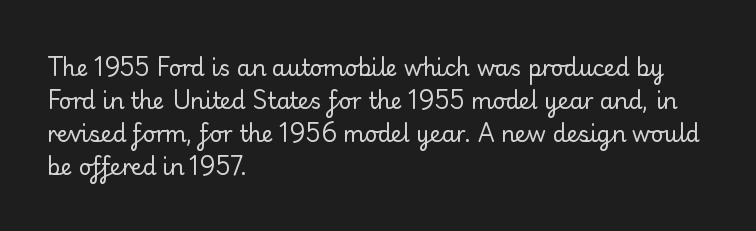
{"italic": "no", "bold": "no", "underline": "no", "align": "left", "line_spacing": "normal", "line_spacing_ratio": 1.5, "letter_spacing": "normal", "letter_spacing_em": 0.0, "glyph_px": 22}
